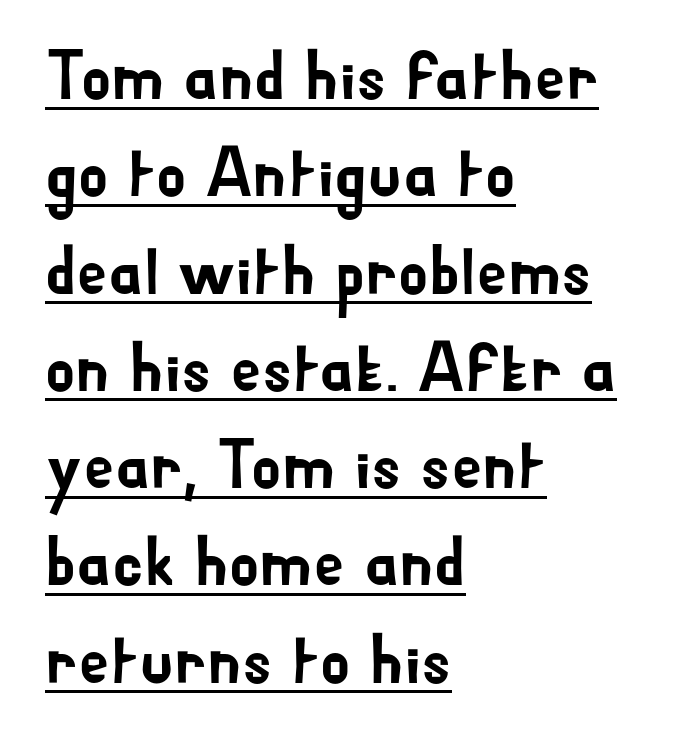
No italicization has been applied; the sample stays upright. One glance says typical: line gaps are just what's usual. Has an underline been added? It has. The letters advance in unequal steps, a hallmark of proportional type.
